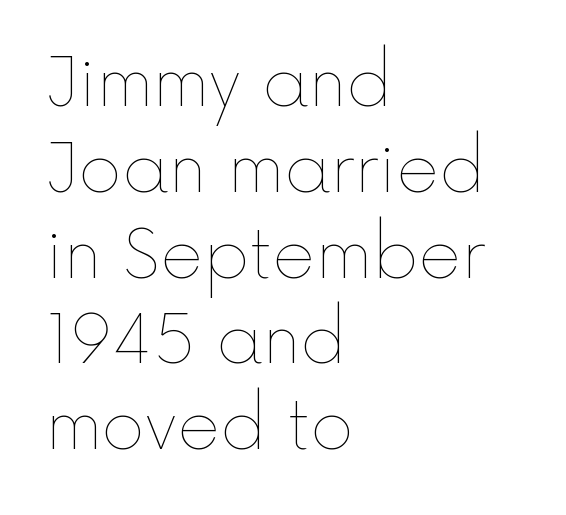
The image shows 66 px thin type, upright; set left-aligned, normal line spacing (1.3x), normal letter spacing, not underlined; a medium x-height.
